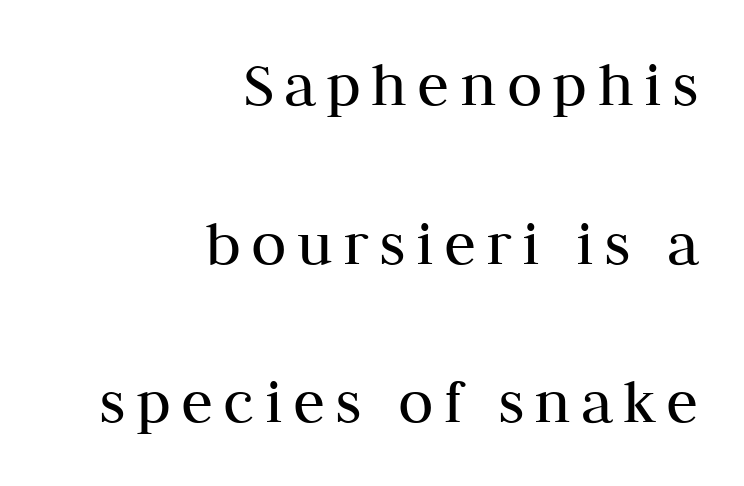
{"serif": "yes", "italic": "no", "bold": "no", "weight": "regular", "width": "normal", "stroke_contrast": "medium", "x_height": "medium", "monospaced": "no", "underline": "no", "align": "right", "line_spacing": "loose", "line_spacing_ratio": 2.44, "glyph_px": 65}
